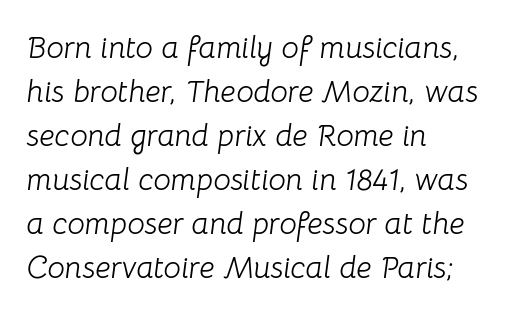
Q: Is the text bold? A: No.
Q: Is the text italic (slanted)? A: Yes, it leans right by about 8 degrees.
Q: Is the text underlined? A: No.
Q: How is the paragraph aligned? A: Left-aligned.
Q: Is the spacing between letters normal or unusually wide? A: Normal.
Q: Is the spacing between lines tight, normal or loose? A: Normal.
Q: Width (condensed, normal, or wide)? A: Normal.
Q: Stroke contrast? A: Low.
Q: x-height? A: Medium.
Q: Monospaced? A: No.
